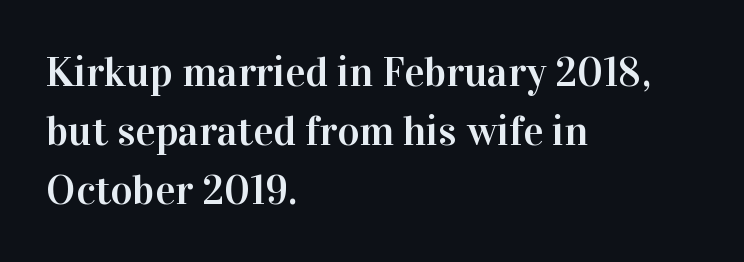
Leading: standard. The paragraph has a hard left edge and a soft right edge. How are the letters spaced? Ordinarily, with no added tracking. Type without underlining. Font category for this specimen: serif. Italic? Not at all — the glyphs are vertical.
